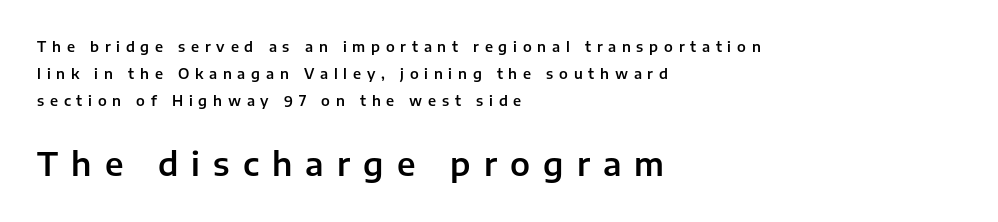
The image shows 32 px sans-serif type, upright; set left-aligned, loose line spacing (1.92x), unusually wide letter spacing (+0.41 em), not underlined; the second (bottom) block is 2.29x larger; low stroke contrast and a medium x-height.
